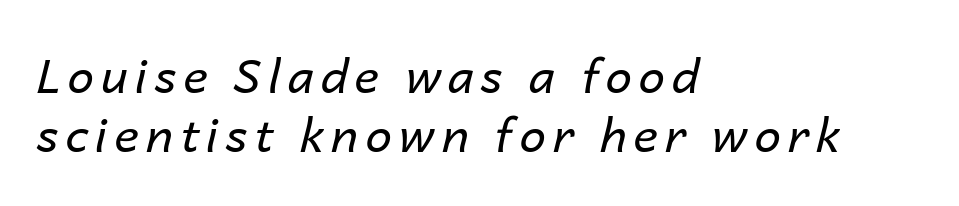
{"italic": "yes", "lean": "right", "slant_degrees": 14, "bold": "no", "weight": "regular", "width": "normal", "stroke_contrast": "low", "x_height": "medium", "monospaced": "no", "underline": "no", "align": "left", "line_spacing": "normal", "line_spacing_ratio": 1.25, "glyph_px": 47}
